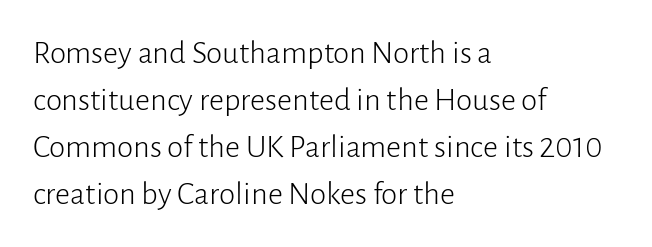
The image shows 33 px light sans-serif type, upright; set left-aligned, normal line spacing (1.42x), normal letter spacing, not underlined; low stroke contrast and a medium x-height.
